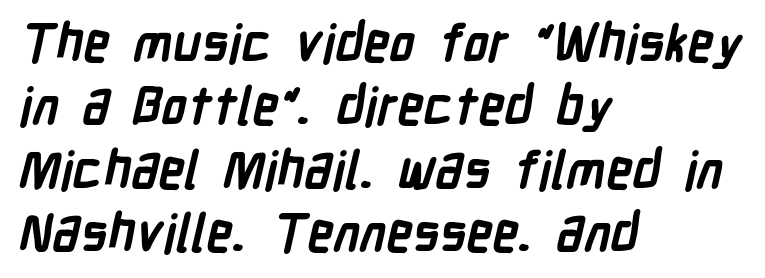
{"serif": "no", "bold": "yes", "weight": "semibold", "width": "condensed", "stroke_contrast": "low", "x_height": "medium", "monospaced": "no", "underline": "no", "align": "left", "line_spacing_ratio": 1.22, "letter_spacing": "normal", "letter_spacing_em": 0.0, "glyph_px": 52}
